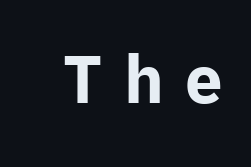
The image shows 67 px bold sans-serif type, upright; set unusually wide letter spacing (+0.32 em), not underlined; low stroke contrast and a medium x-height.
